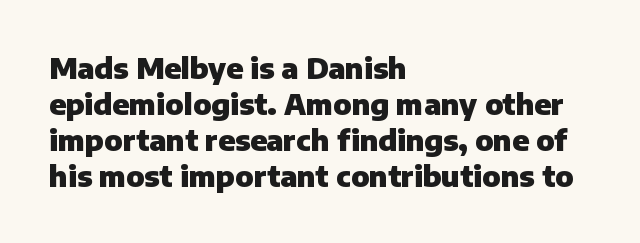
This is heavy type, rendered in bold. Observe the absence of serifs on each vertical stroke in this sample. The area under the type is left untouched. The letters stand straight up with perfectly vertical stems.
